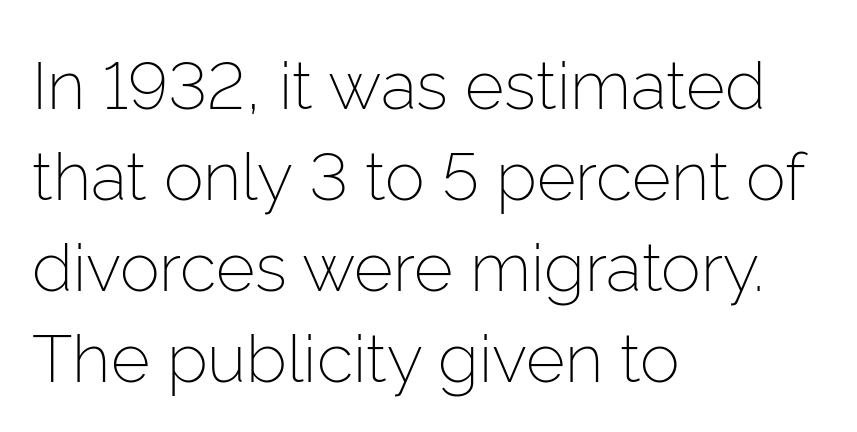
{"serif": "no", "italic": "no", "bold": "no", "weight": "light", "width": "normal", "stroke_contrast": "low", "x_height": "medium", "monospaced": "no", "underline": "no", "align": "left", "line_spacing": "normal", "line_spacing_ratio": 1.36, "letter_spacing": "normal", "letter_spacing_em": 0.0, "glyph_px": 67}
